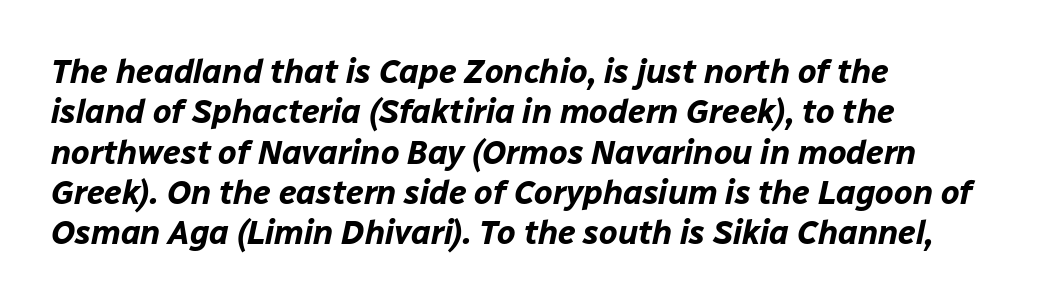
{"italic": "yes", "lean": "right", "slant_degrees": 12, "bold": "yes", "weight": "bold", "width": "normal", "stroke_contrast": "low", "x_height": "medium", "monospaced": "no", "underline": "no", "align": "left", "line_spacing_ratio": 1.22, "letter_spacing": "normal", "letter_spacing_em": 0.0, "glyph_px": 33}
